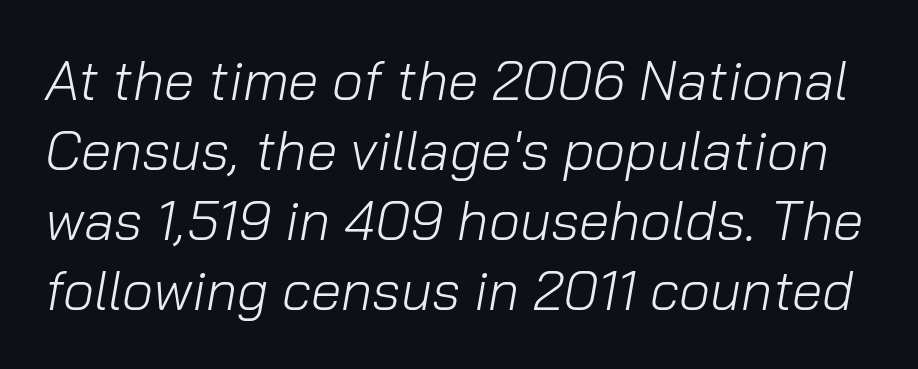
A typesetter would mark this as italic. Each stroke keeps to a modest, everyday thickness or less. Descenders hang freely into open space. The face used here is rendered with its standard letterfit.
